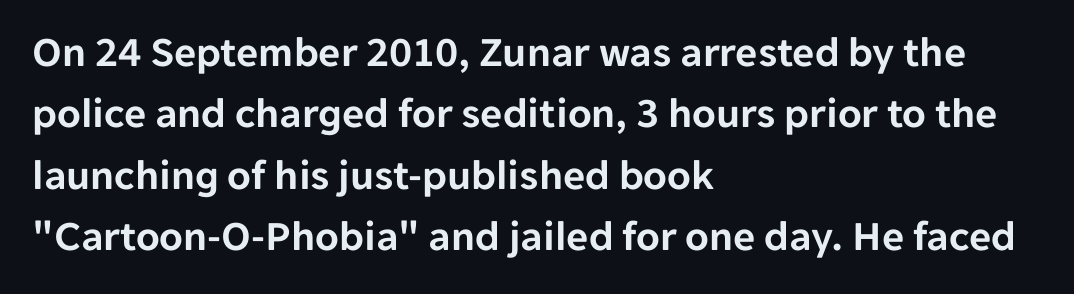
Q: Is the text italic (slanted)? A: No, it is upright.
Q: Is the typeface a serif or a sans-serif typeface? A: Sans-serif.
Q: Is the text underlined? A: No.
Q: How is the paragraph aligned? A: Left-aligned.
Q: Is the spacing between letters normal or unusually wide? A: Normal.
Q: Is the spacing between lines tight, normal or loose? A: Normal.
Q: Width (condensed, normal, or wide)? A: Normal.
Q: Stroke contrast? A: Low.
Q: x-height? A: Medium.
Q: Monospaced? A: No.
